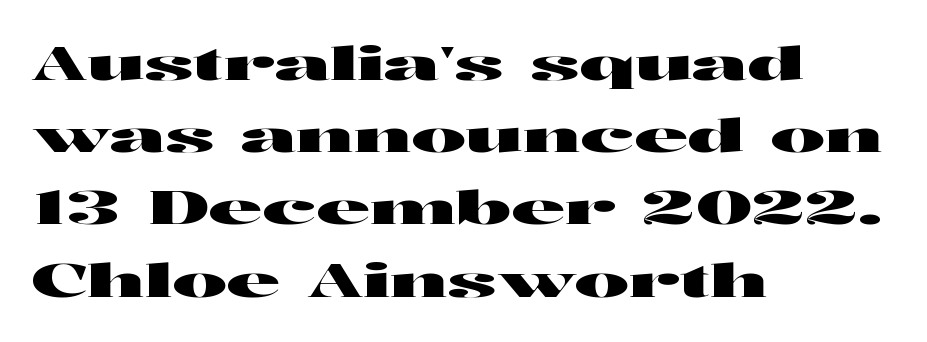
The image shows 46 px wide sans-serif type, upright; set left-aligned, normal line spacing (1.57x), normal letter spacing, not underlined; high stroke contrast and a medium x-height.
